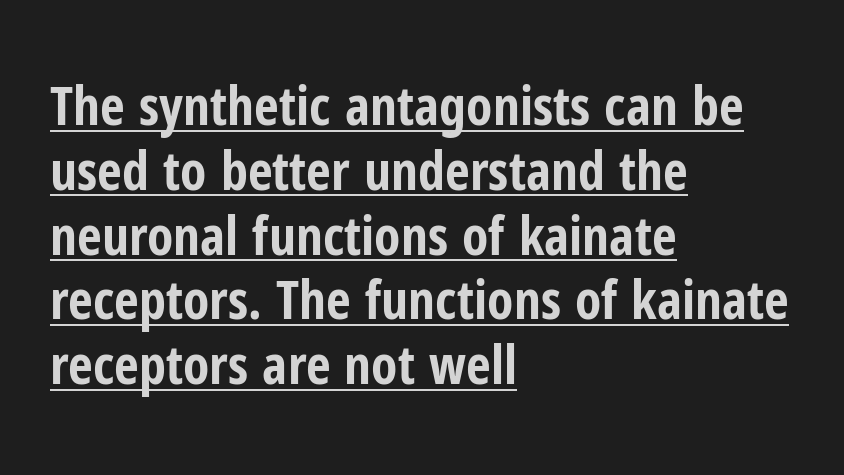
{"serif": "no", "italic": "no", "bold": "yes", "weight": "bold", "width": "condensed", "stroke_contrast": "low", "x_height": "medium", "monospaced": "no", "underline": "yes", "align": "left", "line_spacing_ratio": 1.2, "letter_spacing": "normal", "letter_spacing_em": 0.0, "glyph_px": 54}
